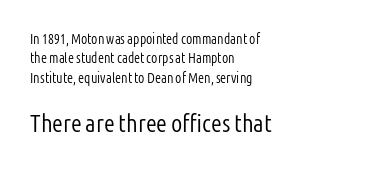
The image shows 25 px text type, upright; set left-aligned, normal line spacing (1.38x), normal letter spacing, not underlined; the second (bottom) block is 1.79x larger.
